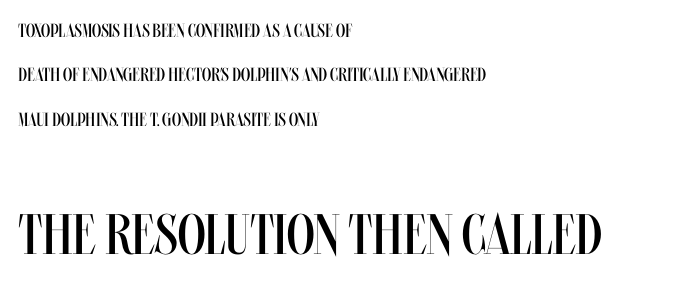
The image shows 57 px regular-weight, condensed type, upright; set left-aligned, loose line spacing (2.34x), normal letter spacing, not underlined; the second (bottom) block is 3.0x larger; medium stroke contrast and a large x-height.
